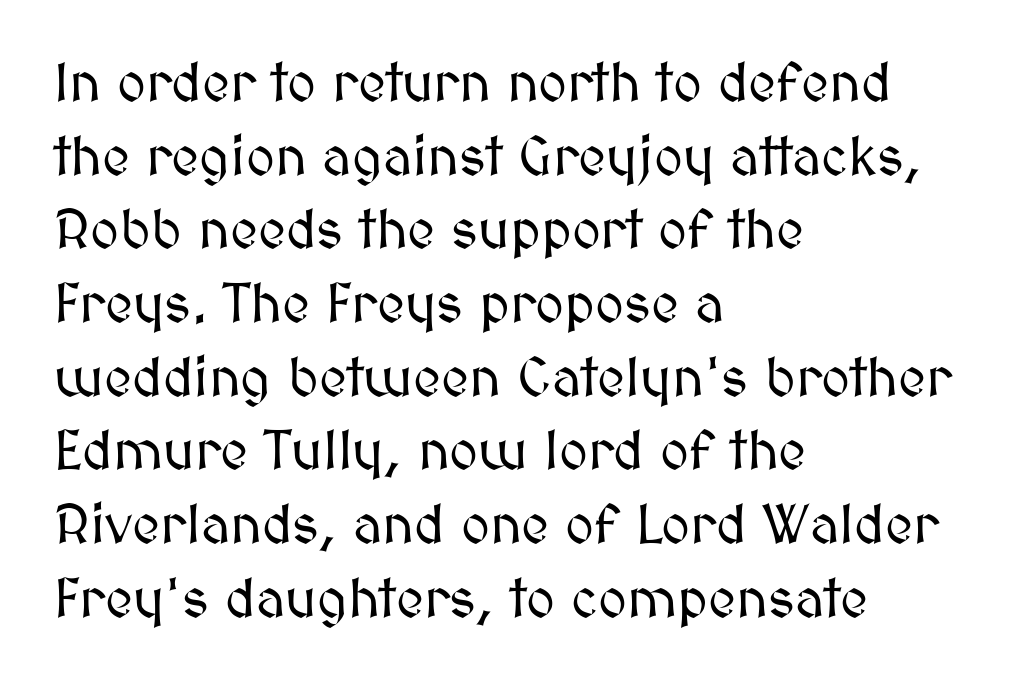
The letters sit at their default tracking, neither squeezed nor spread. The paragraph shown leans on its left margin. Interline gaps are of average width in this sample. No word sits above an underline.
